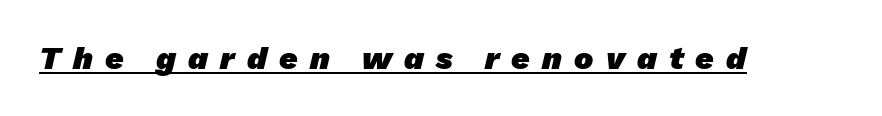
The image shows 32 px heavy sans-serif type; set unusually wide letter spacing (+0.38 em), underlined; low stroke contrast and a medium x-height.
